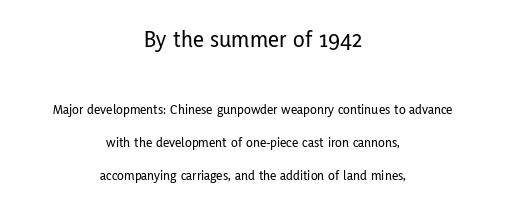
Q: Is the text italic (slanted)? A: No, it is upright.
Q: Is the text underlined? A: No.
Q: How is the paragraph aligned? A: Centered.
Q: Is the spacing between letters normal or unusually wide? A: Normal.
Q: Is the spacing between lines tight, normal or loose? A: Loose.
Q: Which block of text is set in a larger size, the first (top) or the second (bottom)? A: The first (top) one.
